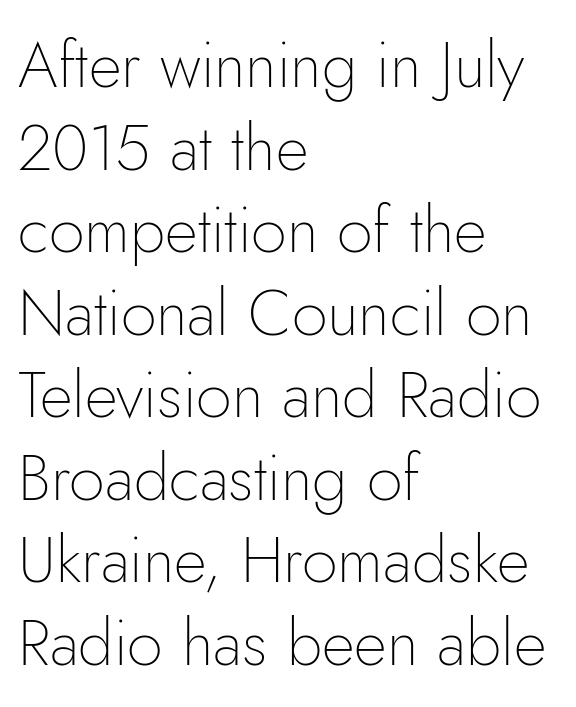
{"serif": "no", "italic": "no", "bold": "no", "weight": "thin", "width": "normal", "stroke_contrast": "low", "x_height": "small", "monospaced": "no", "underline": "no", "align": "left", "line_spacing": "normal", "line_spacing_ratio": 1.29, "letter_spacing": "normal", "letter_spacing_em": 0.0, "glyph_px": 64}
